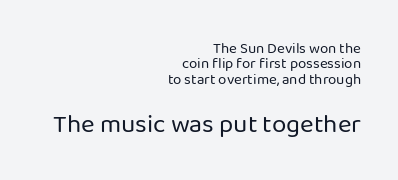
The composition opens small and finishes big. Each word holds together tightly as a unit, with standard inter-letter gaps. Quick note: interline space is minimal. Is the stroke heavy? The answer is a plain regular-or-lighter. Quick note: underline off.
